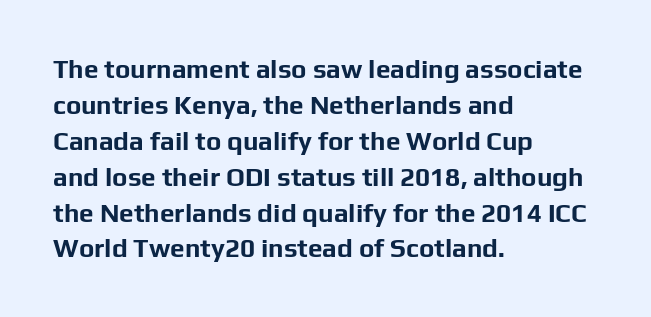
Q: Is the text bold? A: Yes.
Q: Is the text italic (slanted)? A: No, it is upright.
Q: Is the text underlined? A: No.
Q: How is the paragraph aligned? A: Left-aligned.
Q: Is the spacing between letters normal or unusually wide? A: Normal.
Q: Is the spacing between lines tight, normal or loose? A: Normal.
